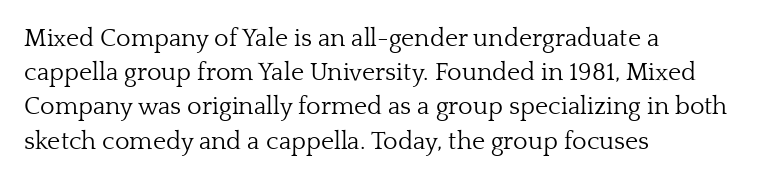
{"italic": "no", "bold": "no", "underline": "no", "align": "left", "line_spacing": "normal", "line_spacing_ratio": 1.37, "letter_spacing": "normal", "letter_spacing_em": 0.0, "glyph_px": 25}
